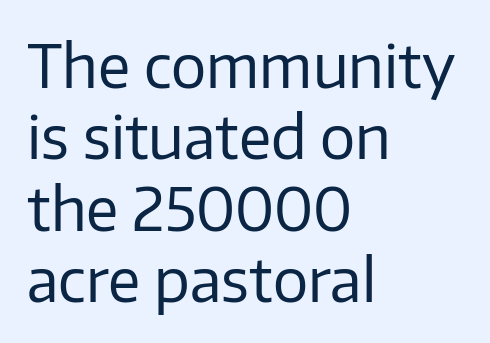
Q: Is the text bold? A: No.
Q: Is the text italic (slanted)? A: No, it is upright.
Q: Is the typeface a serif or a sans-serif typeface? A: Sans-serif.
Q: Is the text underlined? A: No.
Q: How is the paragraph aligned? A: Left-aligned.
Q: Is the spacing between letters normal or unusually wide? A: Normal.
Q: Width (condensed, normal, or wide)? A: Normal.
Q: Stroke contrast? A: Low.
Q: x-height? A: Medium.
Q: Monospaced? A: No.
